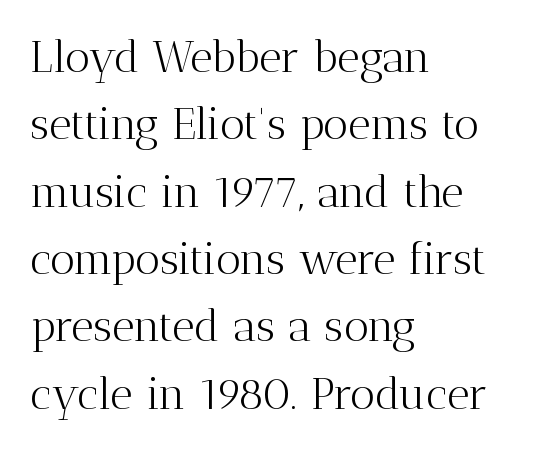
Leading matches the norm, producing a regular column. This rendering features lettering with no underline. These lines stack with their left ends in a neat column. Glyph-to-glyph distance matches everyday printed text. Ink coverage per letter is moderate at most. Old-style or modern, the face here clearly has serifs.
